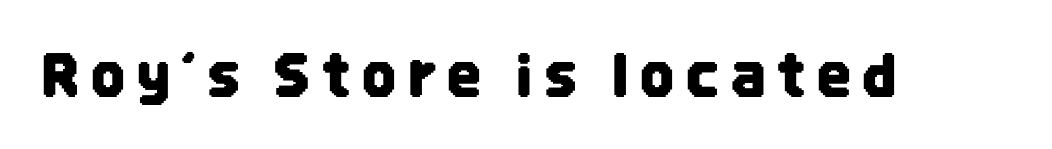
{"serif": "no", "italic": "no", "width": "condensed", "stroke_contrast": "low", "x_height": "large", "monospaced": "no", "underline": "no", "letter_spacing": "wide", "letter_spacing_em": 0.2, "glyph_px": 59}
